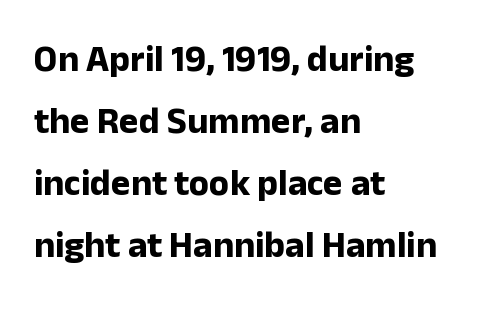
The lines in this sample share a left origin and differ only in where they stop. You could call the tracking neutral — neither tight nor loose. A normal amount of white space separates one row of letters from the next. The glyphs in this specimen are sans serif.
